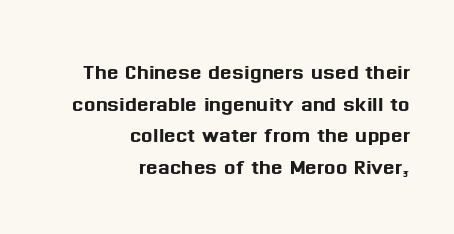
{"italic": "no", "underline": "no", "align": "right", "line_spacing_ratio": 1.17, "letter_spacing": "normal", "letter_spacing_em": 0.0, "glyph_px": 27}
